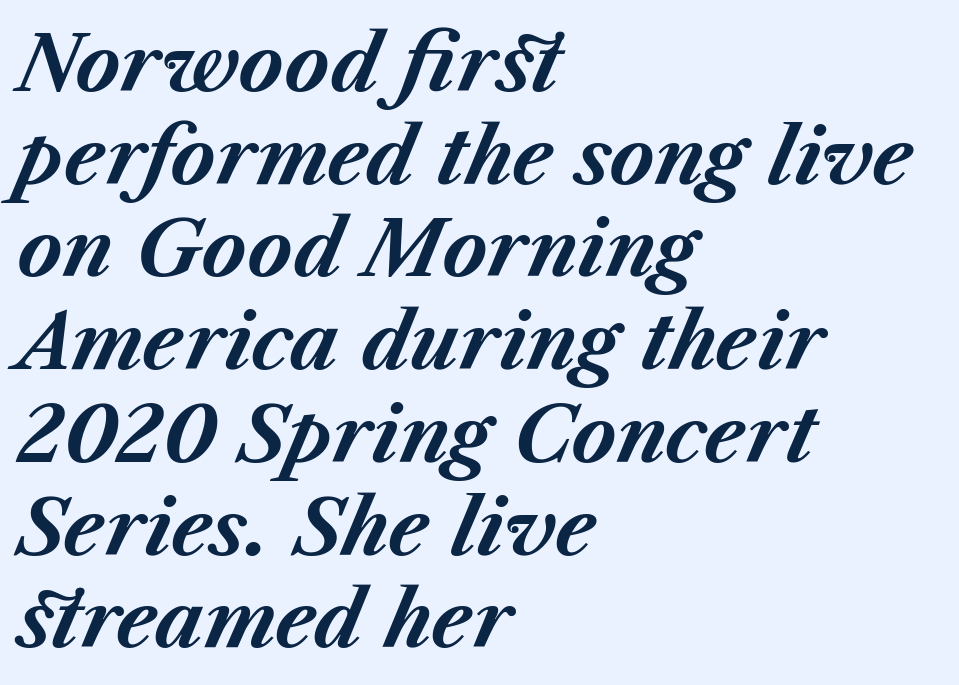
The image shows 76 px bold type, italic (leaning right); set left-aligned, line spacing 1.22x, normal letter spacing, not underlined; medium stroke contrast and a medium x-height.
